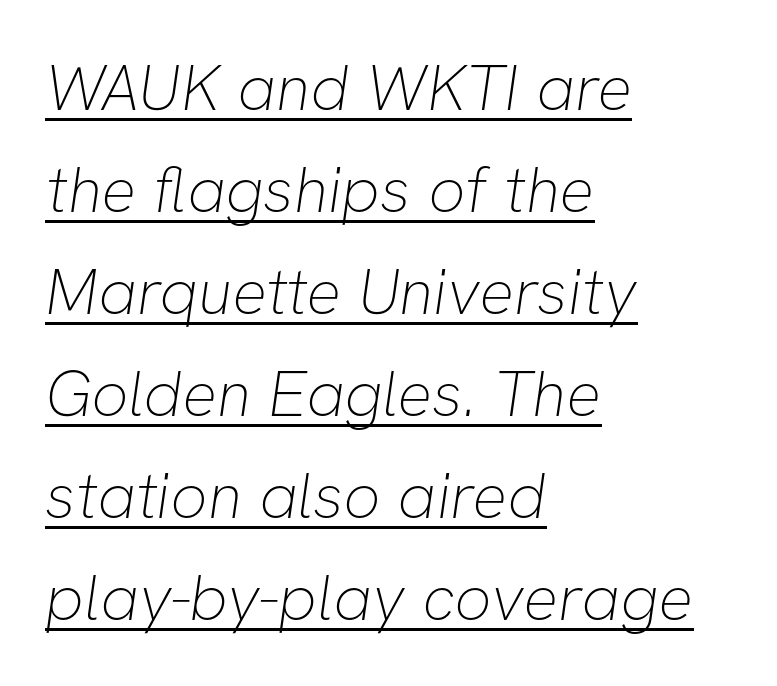
These lines stack with their left ends in a neat column. The cut favours lightness, reaching ordinary text weight at its darkest. Spacing between characters is what you'd get straight out of the box. A continuous stroke trails under the words, as in a hyperlink.
